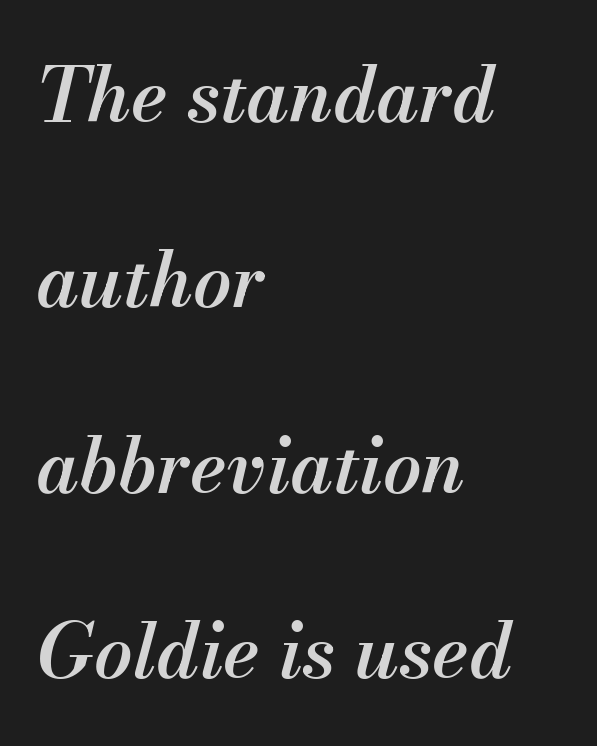
Q: Is the text bold? A: Semi-bold.
Q: Is the text italic (slanted)? A: Yes, it leans right by about 13 degrees.
Q: Is the text underlined? A: No.
Q: How is the paragraph aligned? A: Left-aligned.
Q: Is the spacing between letters normal or unusually wide? A: Normal.
Q: Is the spacing between lines tight, normal or loose? A: Loose.
Q: Width (condensed, normal, or wide)? A: Normal.
Q: Stroke contrast? A: Medium.
Q: x-height? A: Small.
Q: Monospaced? A: No.
